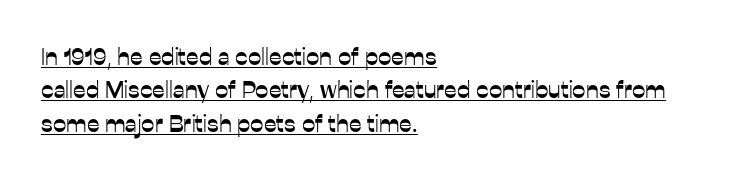
The image shows 24 px text type, upright; set left-aligned, normal line spacing (1.39x), normal letter spacing, underlined.
